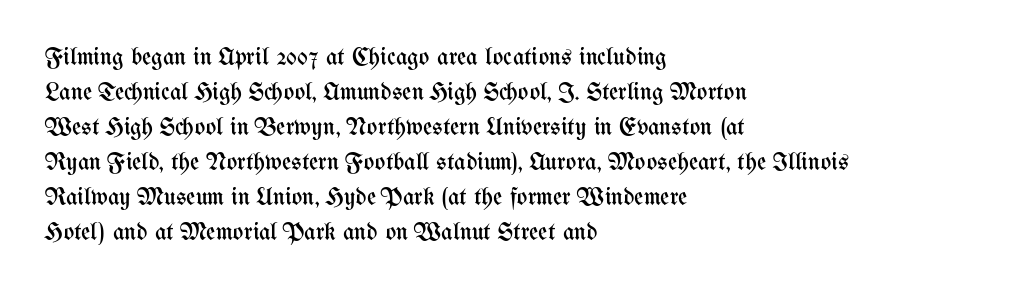
{"italic": "no", "bold": "no", "underline": "no", "align": "left", "line_spacing": "normal", "line_spacing_ratio": 1.4, "letter_spacing": "normal", "letter_spacing_em": 0.0, "glyph_px": 25}
